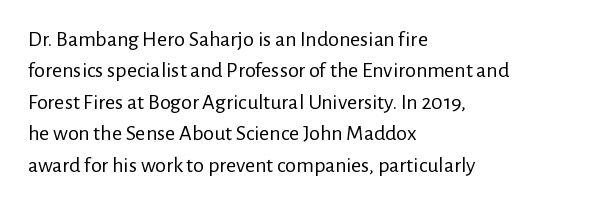
The line-height multiplier appears to be the usual default. The ragged edge is on the right, which tells us the setting is flush left. A typesetter would mark this as roman, not italic. This sample uses plain, unmodified letter spacing. No letter is thick-stroked: the sample isn't bold.
